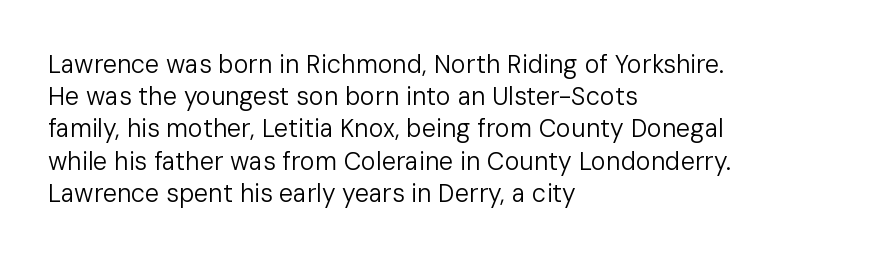
These lines keep a tight, regular rhythm from letter to letter. This sample is left-justified, so line endings fall wherever the words run out. The space between consecutive lines is moderate. Do the letters lean? They stand straight. The passage shown is not underscored anywhere. Stems and bowls with no extra thickness — not bold.
